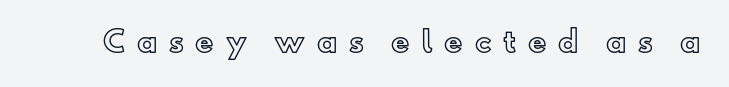
Q: Is the text italic (slanted)? A: No, it is upright.
Q: Is the text underlined? A: No.
Q: Is the spacing between letters normal or unusually wide? A: Unusually wide.
Q: Width (condensed, normal, or wide)? A: Normal.
Q: x-height? A: Small.
Q: Monospaced? A: No.
